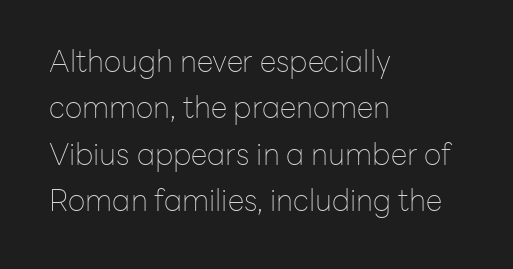
Each stroke keeps to a modest, everyday thickness or less. A typesetter would call this proportional, since set widths differ per character. These lines were composed using upright roman letters. The letters carry no serifs — their stems end cleanly without finishing strokes.
